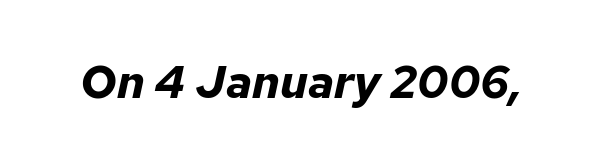
Each letter keeps its own natural width here, so spacing adapts to shape. Nobody drew a line under any word here. How heavy is the stroke? Heavy — this is a bold. The axis of the letterforms is tilted away from vertical.
